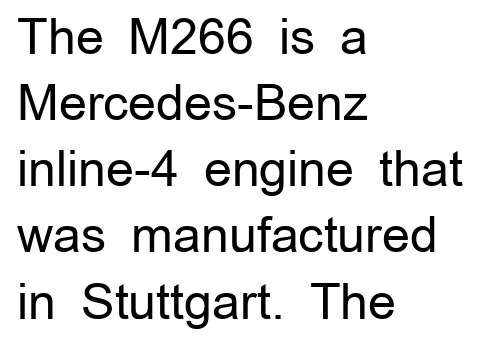
Posture: upright roman. Lines of text with bare space underneath. These lines stack with their left ends in a neat column. Weight: in the light-to-regular range. You could call the tracking neutral — neither tight nor loose. Observe the absence of serifs on each vertical stroke in this sample.
